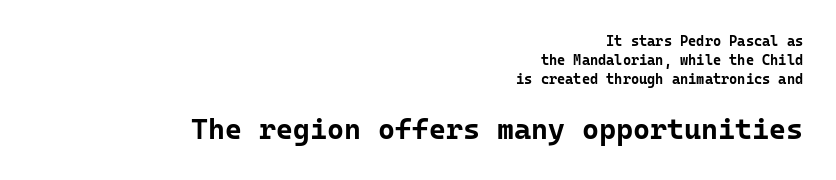
Do the characters align in a grid? Yes, the font is monospaced. Designer's note — italics off, roman on. The line-height multiplier appears to be the usual default. You get the small type first, then a jump to larger type.
